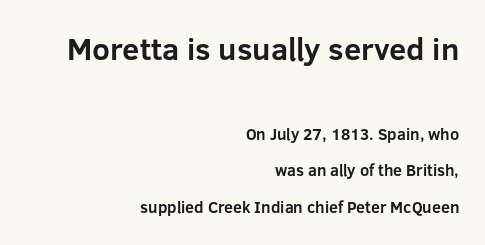
Q: Is the text bold? A: Yes.
Q: Is the text italic (slanted)? A: No, it is upright.
Q: Is the typeface a serif or a sans-serif typeface? A: Sans-serif.
Q: Is the text underlined? A: No.
Q: How is the paragraph aligned? A: Right-aligned.
Q: Is the spacing between letters normal or unusually wide? A: Normal.
Q: Is the spacing between lines tight, normal or loose? A: Loose.
Q: Which block of text is set in a larger size, the first (top) or the second (bottom)? A: The first (top) one.
Q: Width (condensed, normal, or wide)? A: Normal.
Q: Stroke contrast? A: Low.
Q: x-height? A: Medium.
Q: Monospaced? A: No.
